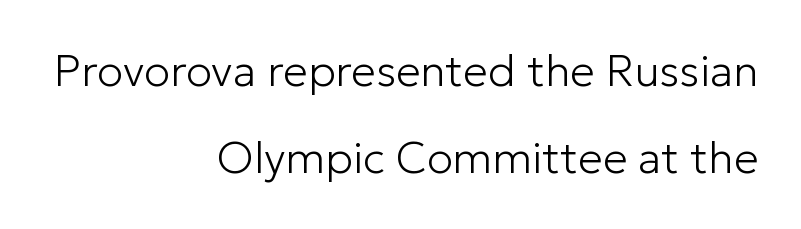
Honestly, the rows look like they've been pulled way apart. I'd call this a sans setting — the letters go barefoot. This sample has the flowing, uneven cadence of proportional lettering. Students, note that the glyphs here touch the page at normal intervals.
